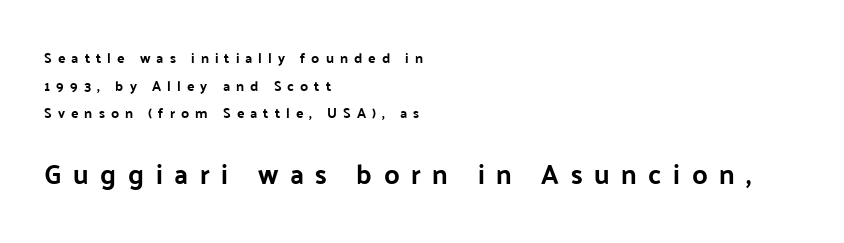
Glance below the letters and you will spot only blank space. These two chunks differ in scale, with the bottom chunk taking the larger measure. The block of text is sparse from top to bottom, with ample space between rows. Unlike italic type, these characters show no tilt at all. The tracking reads as deliberately expanded to a designer's eye. Does the copy run flush right? No — it runs flush left.
